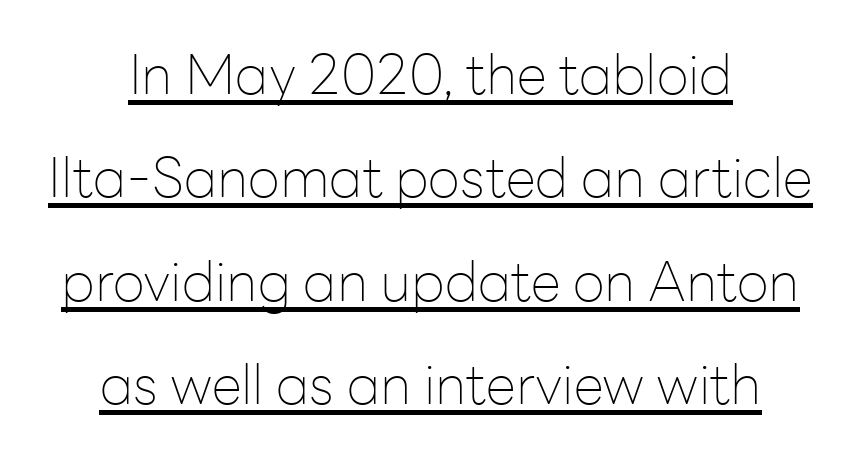
{"serif": "no", "italic": "no", "bold": "no", "weight": "thin", "width": "normal", "stroke_contrast": "low", "x_height": "medium", "monospaced": "no", "underline": "yes", "align": "center", "line_spacing_ratio": 1.88, "letter_spacing": "normal", "letter_spacing_em": 0.0, "glyph_px": 55}
